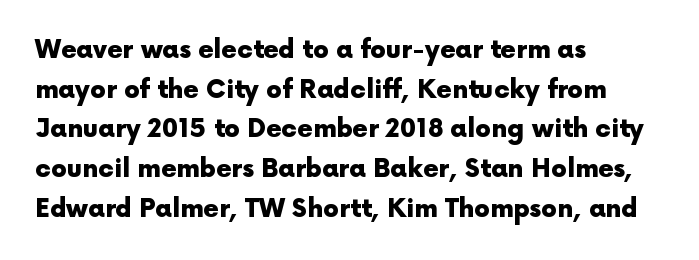
The image shows 25 px bold type, upright; set left-aligned, normal line spacing (1.59x), normal letter spacing, not underlined.
